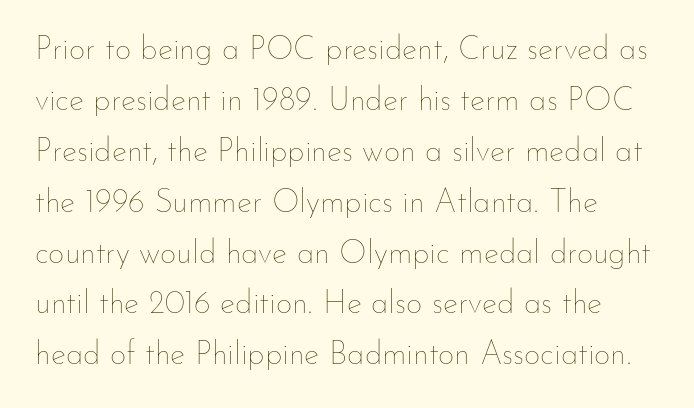
Regarding leading, the lines here are spaced in the standard way. Descenders are the only things crossing below the line. The font sits on the lighter half of the weight spectrum, regular included. Varying glyph widths throughout — classic text-font behaviour. The type sits square on the baseline with zero lean.
